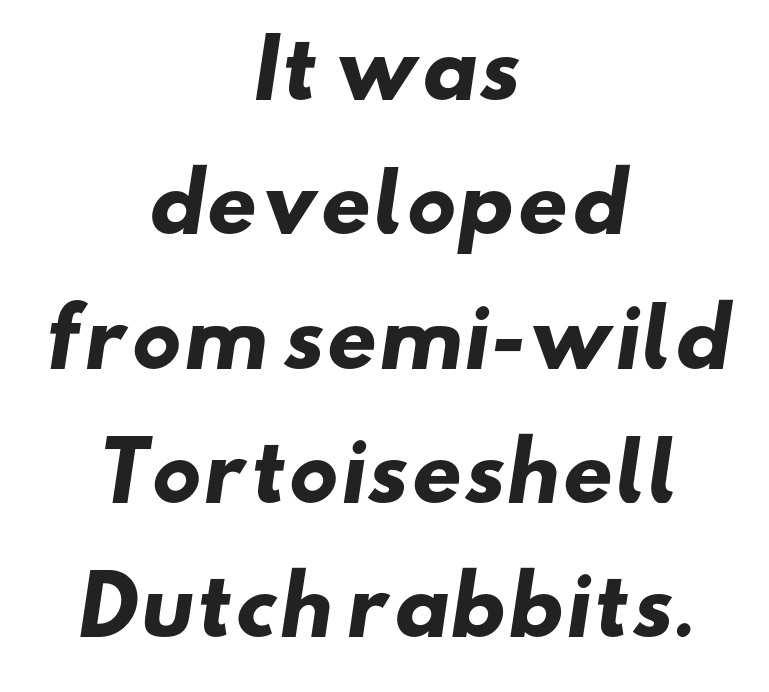
Summary of weight: heavy, a full bold. Vertical spacing — default. Look at the tracking — it's just the regular setting, nothing added. A student would call this center alignment; a typographer would say set centered. You could not count columns in this text — the font is proportionally spaced. Serifs: no, the terminals of the letterforms are clean.
